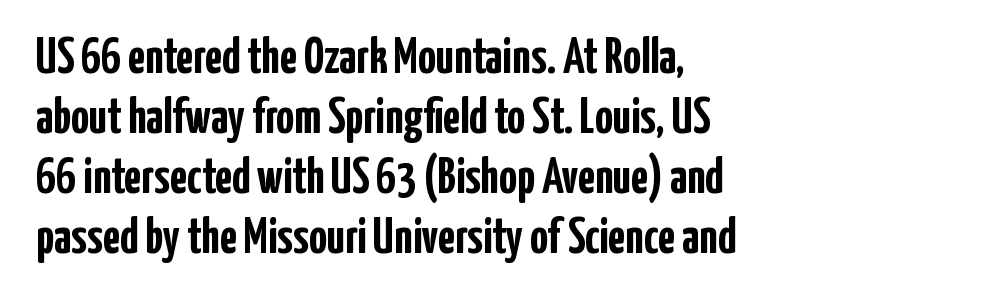
The image shows 50 px semibold, condensed sans-serif type, upright; set left-aligned, line spacing 1.2x, normal letter spacing, not underlined; low stroke contrast and a medium x-height.
